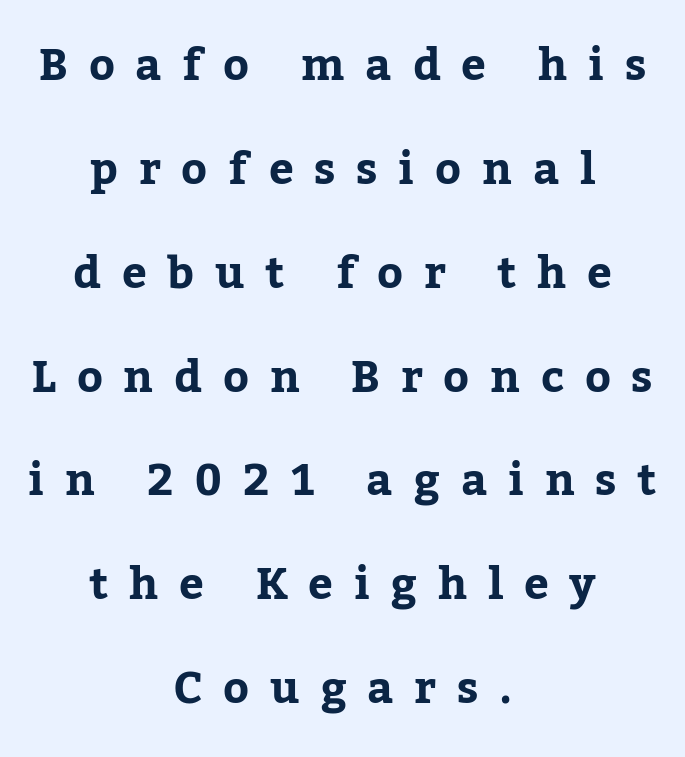
{"serif": "yes", "italic": "no", "width": "normal", "stroke_contrast": "low", "x_height": "medium", "monospaced": "no", "underline": "no", "align": "center", "line_spacing": "loose", "line_spacing_ratio": 2.36, "letter_spacing": "wide", "letter_spacing_em": 0.47, "glyph_px": 44}
